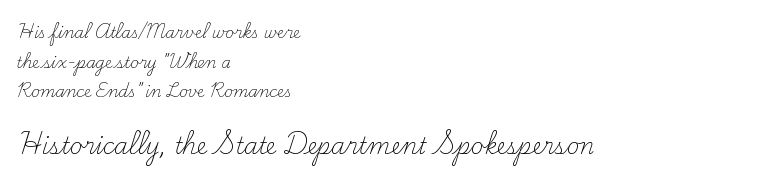
Q: Is the text bold? A: No.
Q: Is the text italic (slanted)? A: Yes.
Q: Is the text underlined? A: No.
Q: How is the paragraph aligned? A: Left-aligned.
Q: Is the spacing between letters normal or unusually wide? A: Normal.
Q: Is the spacing between lines tight, normal or loose? A: Loose.
Q: Which block of text is set in a larger size, the first (top) or the second (bottom)? A: The second (bottom) one.
